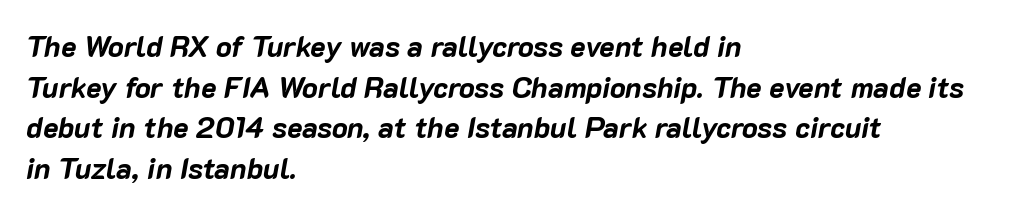
The image shows 29 px bold type, italic (leaning right); set left-aligned, normal line spacing (1.4x), normal letter spacing, not underlined; low stroke contrast and a medium x-height.
